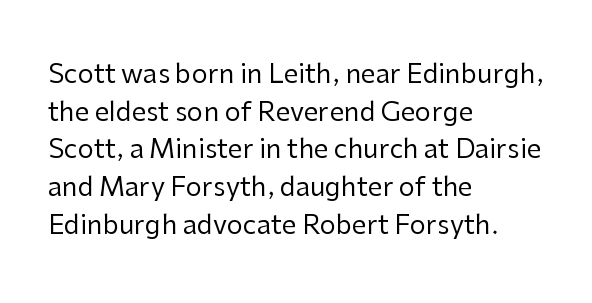
The image shows 26 px text type, upright; set left-aligned, normal line spacing (1.45x), normal letter spacing, not underlined.
